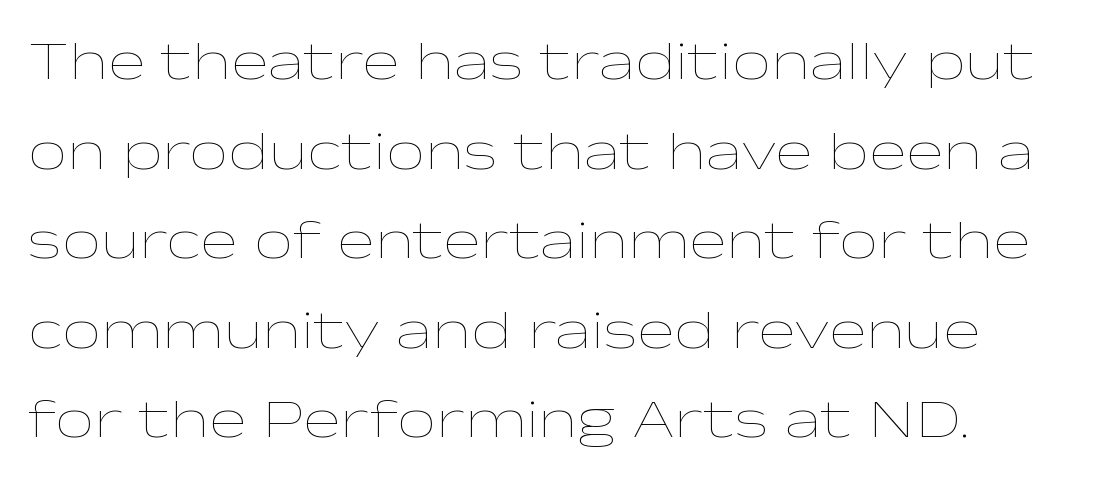
{"italic": "no", "bold": "no", "weight": "thin", "width": "wide", "stroke_contrast": "low", "x_height": "medium", "monospaced": "no", "underline": "no", "line_spacing": "normal", "line_spacing_ratio": 1.6, "letter_spacing": "normal", "letter_spacing_em": 0.0, "glyph_px": 56}
